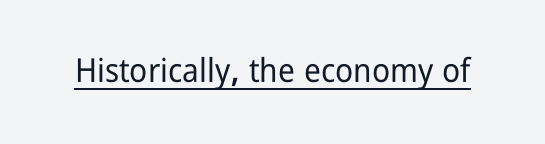
Q: Is the text italic (slanted)? A: No, it is upright.
Q: Is the typeface a serif or a sans-serif typeface? A: Sans-serif.
Q: Is the text underlined? A: Yes.
Q: Is the spacing between letters normal or unusually wide? A: Normal.
Q: Width (condensed, normal, or wide)? A: Condensed.
Q: Stroke contrast? A: Low.
Q: x-height? A: Medium.
Q: Monospaced? A: No.
